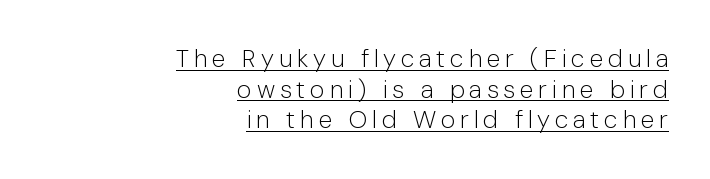
{"italic": "no", "bold": "no", "underline": "yes", "align": "right", "line_spacing_ratio": 1.23, "glyph_px": 25}
